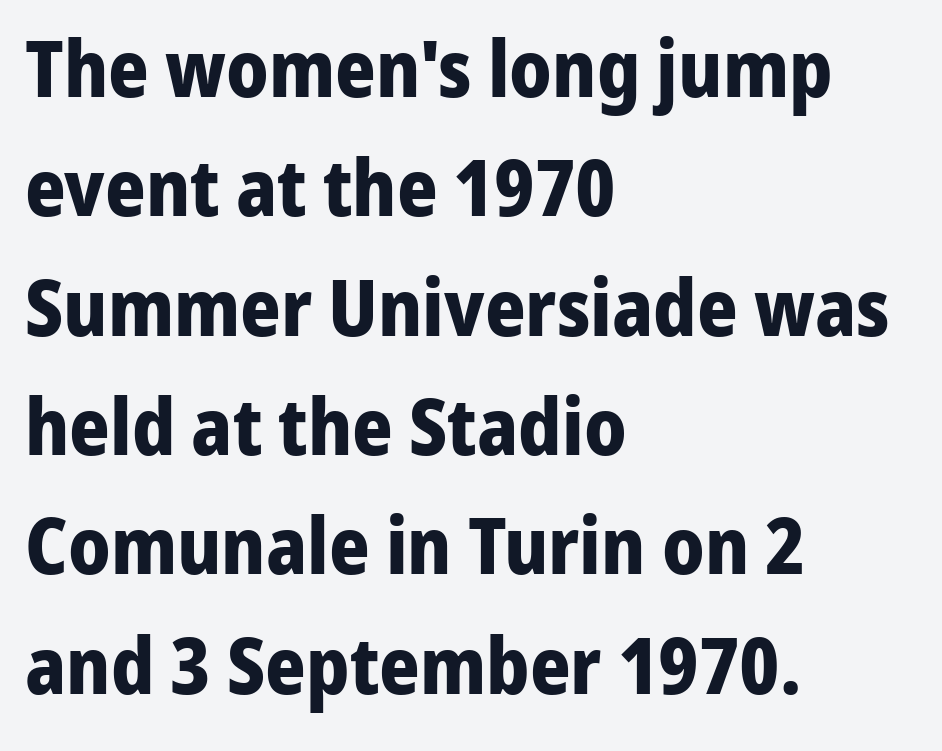
Q: Is the text bold? A: Yes.
Q: Is the text italic (slanted)? A: No, it is upright.
Q: Is the typeface a serif or a sans-serif typeface? A: Sans-serif.
Q: Is the text underlined? A: No.
Q: How is the paragraph aligned? A: Left-aligned.
Q: Is the spacing between letters normal or unusually wide? A: Normal.
Q: Is the spacing between lines tight, normal or loose? A: Normal.
Q: Width (condensed, normal, or wide)? A: Normal.
Q: Stroke contrast? A: Low.
Q: x-height? A: Medium.
Q: Monospaced? A: No.
